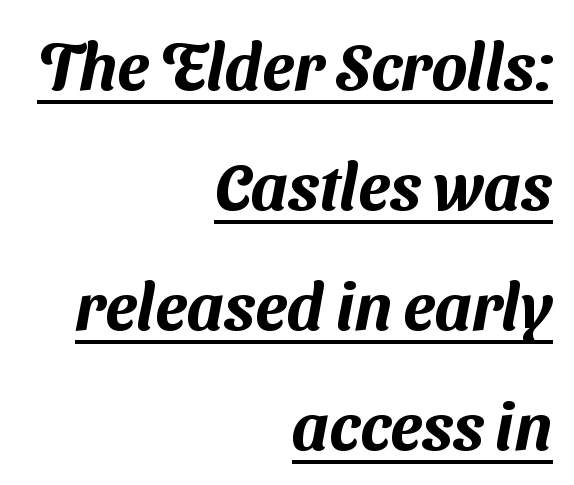
{"serif": "no", "width": "normal", "stroke_contrast": "medium", "x_height": "medium", "monospaced": "no", "underline": "yes", "align": "right", "line_spacing_ratio": 1.82, "letter_spacing": "normal", "letter_spacing_em": 0.0, "glyph_px": 66}
